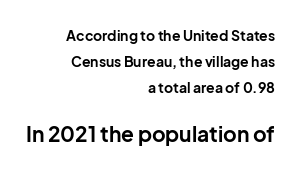
Is the block centered? No — it sits flush against the right margin. No word sits above an underline. No extra tracking has been applied to these lines. Of the two passages, the one underneath uses the larger point size. Plenty of ink on the page — the face is bold. Designer's note — italics off, roman on.
